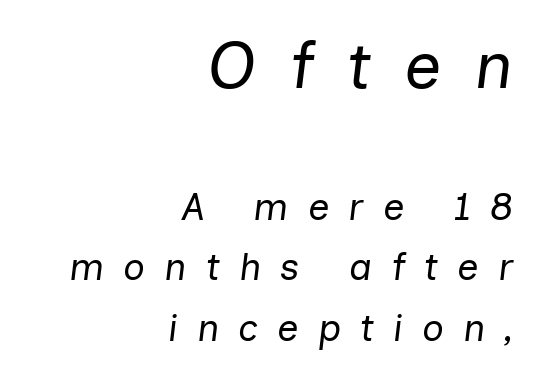
Each word looks stretched out because of the extra space between its letters. The typeface has the unassuming heft of standard copy or less. The designer gave the opening block more size than the closing block. The axis of the letterforms is tilted away from vertical. The space between consecutive lines is moderate. One-word summary of the alignment: right.
